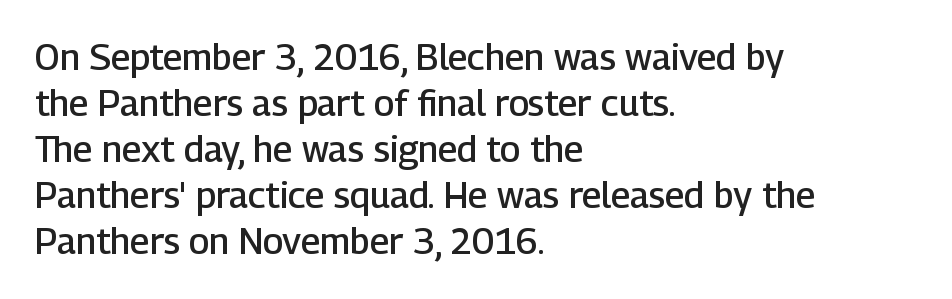
{"serif": "no", "italic": "no", "bold": "semi", "weight": "semibold", "width": "normal", "stroke_contrast": "low", "x_height": "medium", "monospaced": "no", "underline": "no", "align": "left", "line_spacing": "normal", "line_spacing_ratio": 1.28, "letter_spacing": "normal", "letter_spacing_em": 0.0, "glyph_px": 36}
